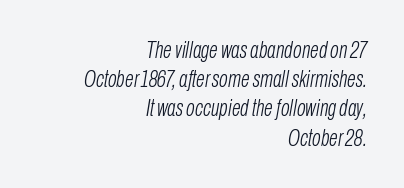
Letter spacing: default. No chunkiness to these letters — they're not bold. Tall strokes in this sample are angled rather than plumb. A flush-right, rag-left setting is used for this passage. Descender tails drop into unmarked territory.
